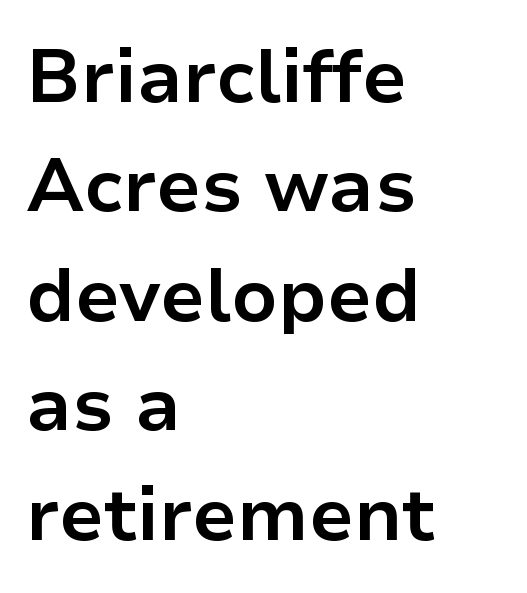
Q: Is the text bold? A: Yes.
Q: Is the text italic (slanted)? A: No, it is upright.
Q: Is the typeface a serif or a sans-serif typeface? A: Sans-serif.
Q: Is the text underlined? A: No.
Q: How is the paragraph aligned? A: Left-aligned.
Q: Is the spacing between letters normal or unusually wide? A: Normal.
Q: Is the spacing between lines tight, normal or loose? A: Normal.
Q: Width (condensed, normal, or wide)? A: Normal.
Q: Stroke contrast? A: Low.
Q: x-height? A: Medium.
Q: Monospaced? A: No.
